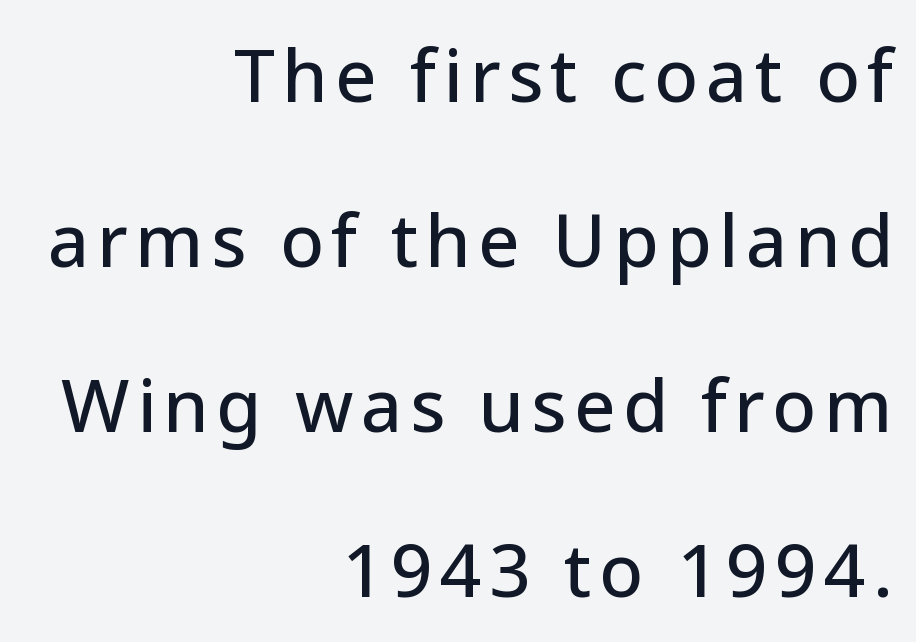
{"serif": "no", "italic": "no", "width": "normal", "stroke_contrast": "low", "x_height": "medium", "monospaced": "no", "underline": "no", "align": "right", "line_spacing": "loose", "line_spacing_ratio": 2.26, "glyph_px": 73}
